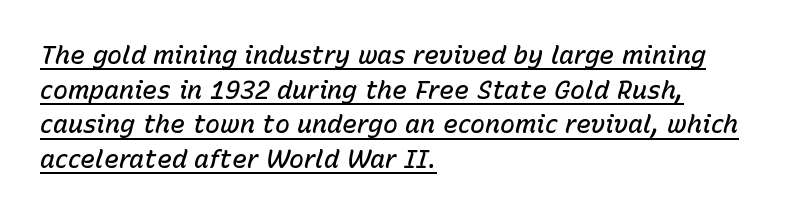
The image shows 25 px text type, italic (leaning right); set left-aligned, normal line spacing (1.39x), normal letter spacing, underlined.
